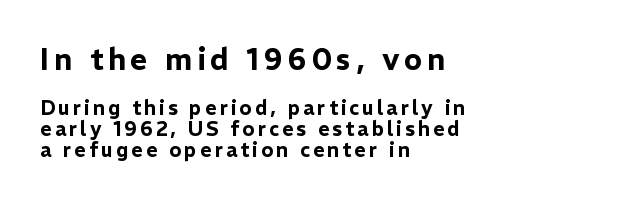
Q: Is the text italic (slanted)? A: No, it is upright.
Q: Is the typeface a serif or a sans-serif typeface? A: Sans-serif.
Q: Is the text underlined? A: No.
Q: How is the paragraph aligned? A: Left-aligned.
Q: Is the spacing between lines tight, normal or loose? A: Tight.
Q: Which block of text is set in a larger size, the first (top) or the second (bottom)? A: The first (top) one.
Q: Width (condensed, normal, or wide)? A: Normal.
Q: Stroke contrast? A: Low.
Q: x-height? A: Medium.
Q: Monospaced? A: No.
